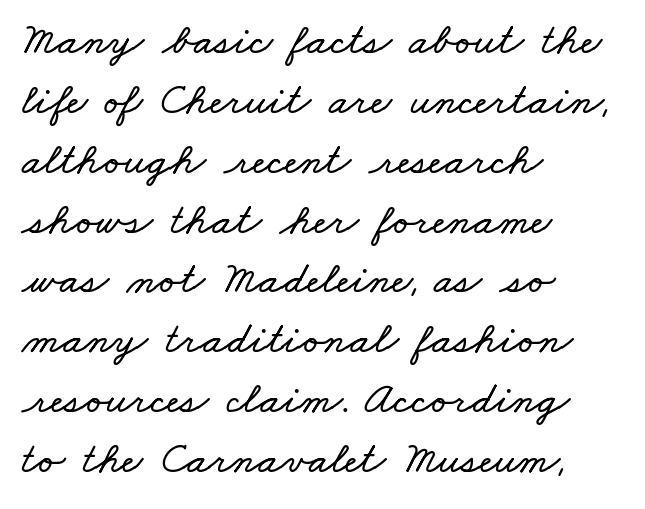
You could call the tracking neutral — neither tight nor loose. In terms of leading, this rendering sits right in the middle. Visually the block forms a straight wall on the left and a jagged coastline on the right. A typesetter would call this proportional, since set widths differ per character.
